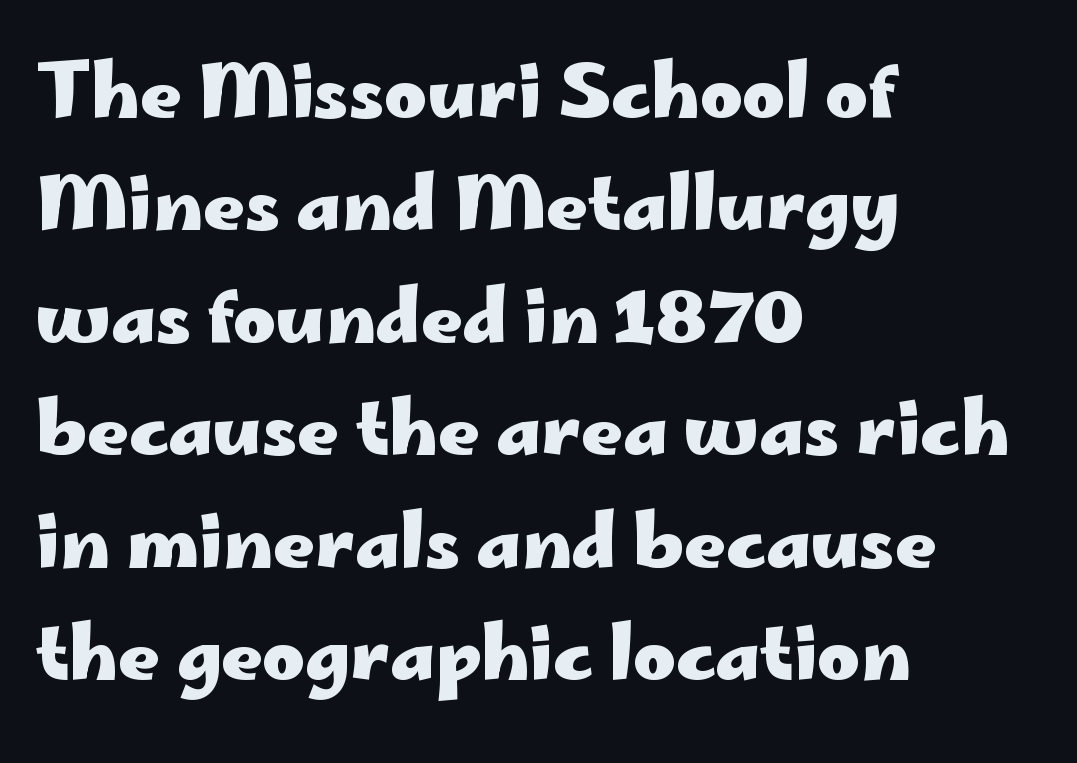
The image shows 73 px heavy, wide sans-serif type, upright; set left-aligned, normal line spacing (1.54x), normal letter spacing, not underlined; low stroke contrast and a small x-height.
